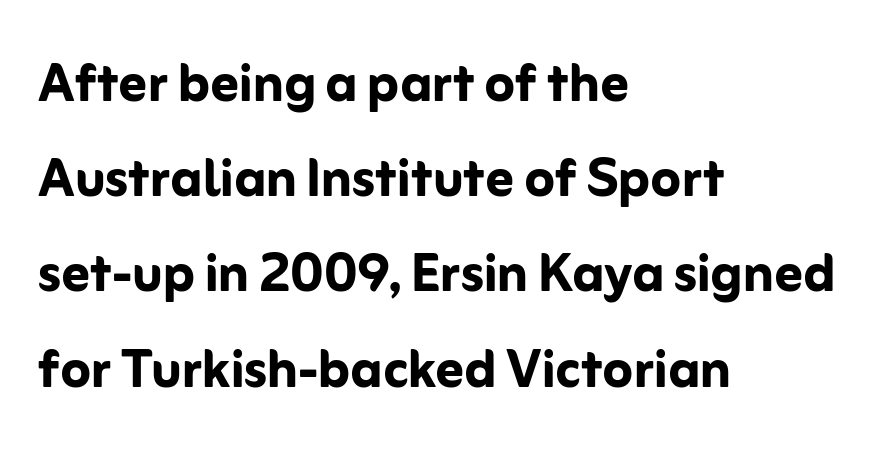
{"serif": "no", "italic": "no", "bold": "yes", "weight": "semibold", "width": "normal", "stroke_contrast": "low", "x_height": "medium", "monospaced": "no", "underline": "no", "align": "left", "line_spacing": "normal", "line_spacing_ratio": 1.38, "letter_spacing": "normal", "letter_spacing_em": 0.0, "glyph_px": 69}
